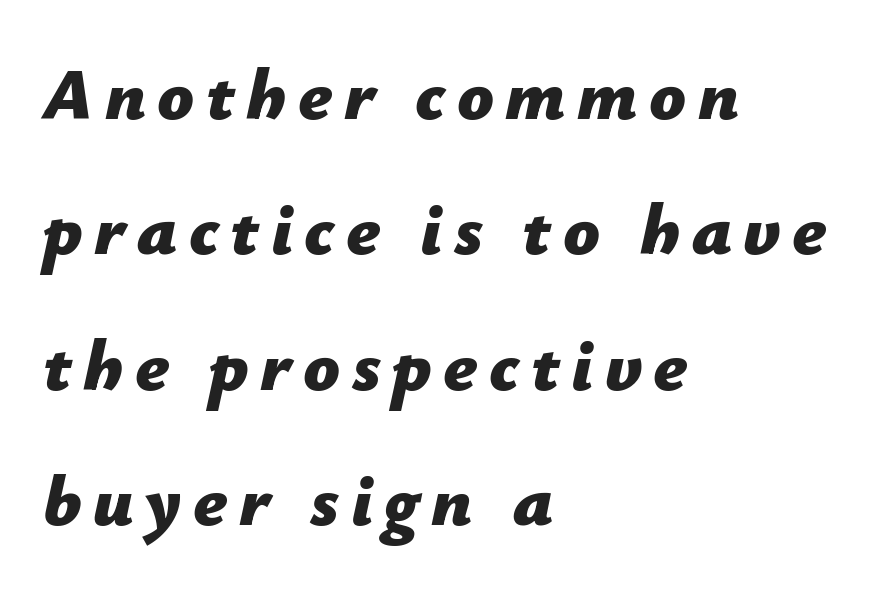
The image shows 72 px bold type, italic (leaning right); set left-aligned, line spacing 1.88x, not underlined; low stroke contrast and a medium x-height.
